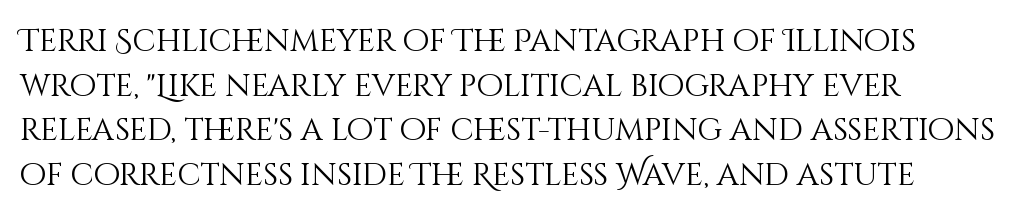
The image shows 31 px light type, upright; set left-aligned, normal line spacing (1.44x), normal letter spacing, not underlined; medium stroke contrast and a large x-height.
